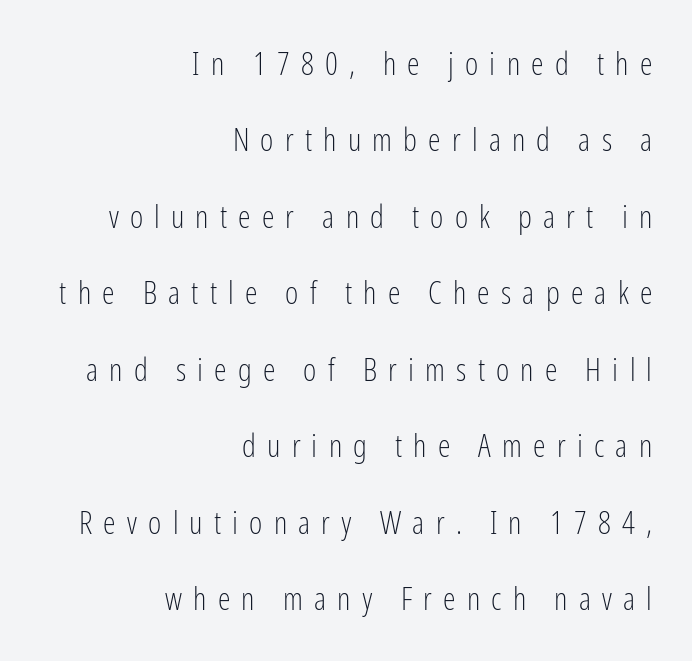
The typesetting does not lean heavy: it is not bold. The type family on display is of the sans-serif kind. The passage shown is typed in a proportional face where columns would drift. Someone cranked the tracking dial way up on this one. Every stem runs plumb, perpendicular to the baseline. Has an underline been added? It has not.
